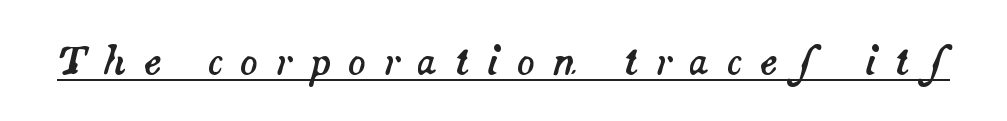
{"italic": "yes", "lean": "right", "slant_degrees": 14, "width": "normal", "stroke_contrast": "medium", "x_height": "small", "monospaced": "no", "underline": "yes", "letter_spacing": "wide", "letter_spacing_em": 0.47, "glyph_px": 37}
